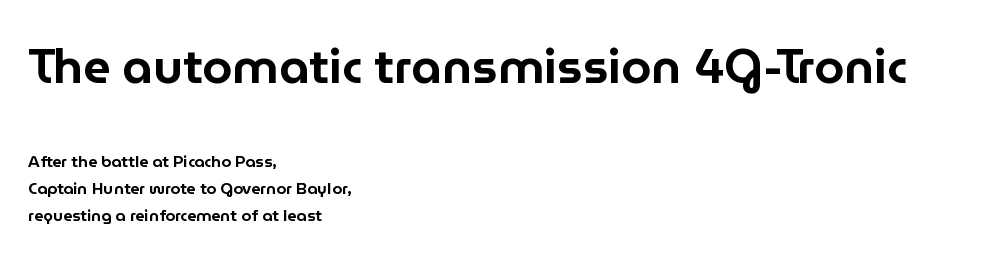
Q: Is the text italic (slanted)? A: No, it is upright.
Q: Is the typeface a serif or a sans-serif typeface? A: Sans-serif.
Q: Is the text underlined? A: No.
Q: How is the paragraph aligned? A: Left-aligned.
Q: Is the spacing between letters normal or unusually wide? A: Normal.
Q: Is the spacing between lines tight, normal or loose? A: Normal.
Q: Which block of text is set in a larger size, the first (top) or the second (bottom)? A: The first (top) one.
Q: Width (condensed, normal, or wide)? A: Normal.
Q: Stroke contrast? A: Low.
Q: x-height? A: Medium.
Q: Monospaced? A: No.
